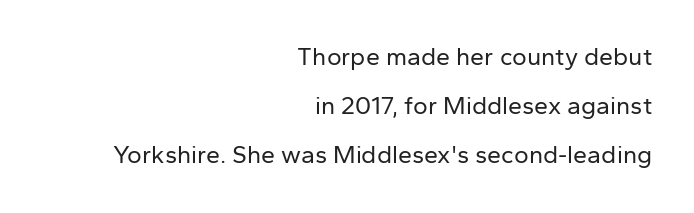
Q: Is the text bold? A: No.
Q: Is the text italic (slanted)? A: No, it is upright.
Q: Is the text underlined? A: No.
Q: How is the paragraph aligned? A: Right-aligned.
Q: Is the spacing between letters normal or unusually wide? A: Normal.
Q: Is the spacing between lines tight, normal or loose? A: Loose.
